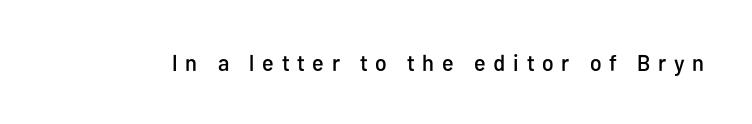
The image shows 23 px text type, upright; set unusually wide letter spacing (+0.34 em), not underlined.
